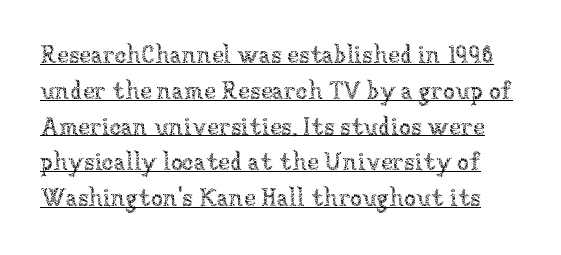
{"italic": "no", "bold": "no", "underline": "yes", "line_spacing": "normal", "line_spacing_ratio": 1.49, "letter_spacing": "normal", "letter_spacing_em": 0.0, "glyph_px": 24}
